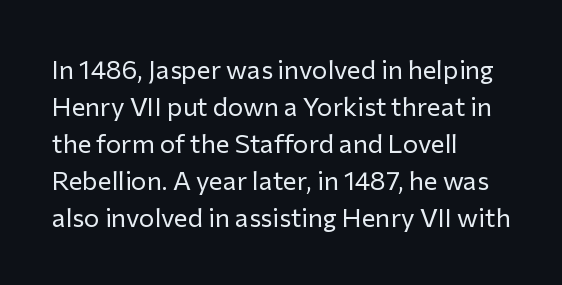
The image shows 26 px text type, upright; set left-aligned, normal line spacing (1.42x), normal letter spacing, not underlined.
